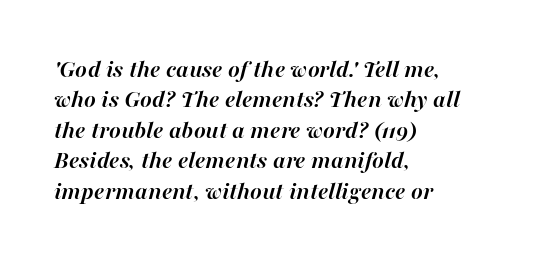
Q: Is the text bold? A: Yes.
Q: Is the text italic (slanted)? A: Yes, it leans right by about 16 degrees.
Q: Is the text underlined? A: No.
Q: How is the paragraph aligned? A: Left-aligned.
Q: Is the spacing between letters normal or unusually wide? A: Normal.
